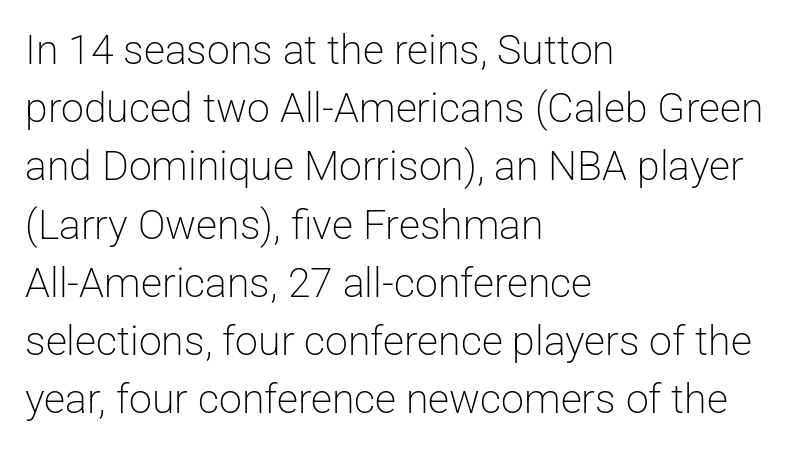
{"serif": "no", "italic": "no", "bold": "no", "weight": "light", "width": "normal", "stroke_contrast": "low", "x_height": "medium", "monospaced": "no", "underline": "no", "align": "left", "line_spacing": "normal", "line_spacing_ratio": 1.42, "letter_spacing": "normal", "letter_spacing_em": 0.0, "glyph_px": 41}
